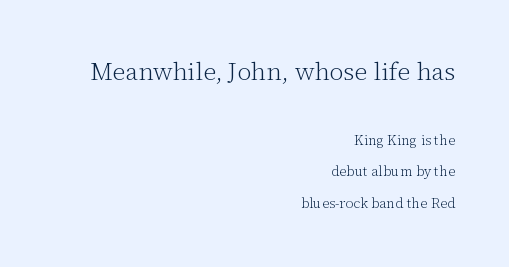
Q: Is the text bold? A: No.
Q: Is the text italic (slanted)? A: No, it is upright.
Q: Is the text underlined? A: No.
Q: How is the paragraph aligned? A: Right-aligned.
Q: Is the spacing between letters normal or unusually wide? A: Normal.
Q: Is the spacing between lines tight, normal or loose? A: Loose.
Q: Which block of text is set in a larger size, the first (top) or the second (bottom)? A: The first (top) one.
